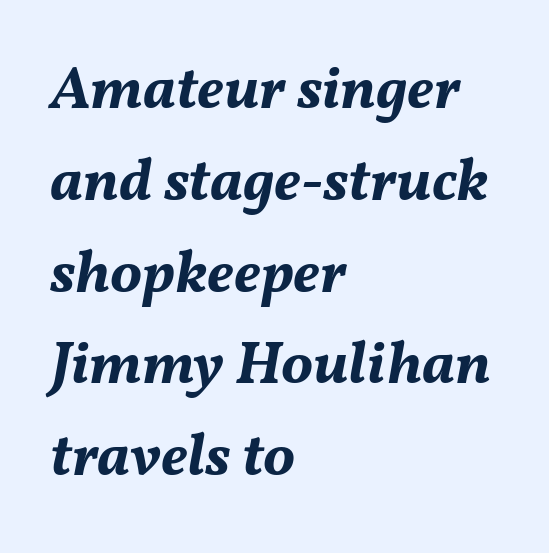
The image shows 60 px bold type, italic (leaning right); set left-aligned, normal line spacing (1.53x), normal letter spacing, not underlined; medium stroke contrast and a medium x-height.
